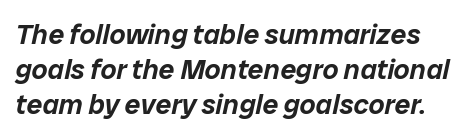
There is no visible air inserted between adjacent glyphs. You could not count columns in this text — the font is proportionally spaced. The designer left line spacing at the default. The whole block is typeset with a tilt. Underlining? Definitely not there.
